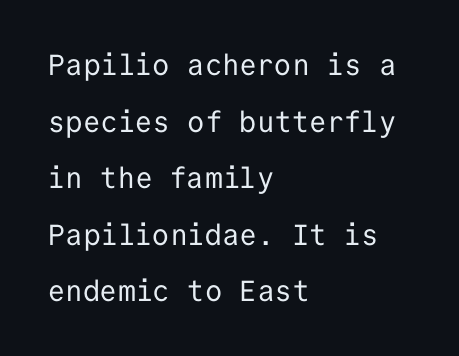
The image shows 29 px regular-weight sans-serif type, upright, monospaced; set left-aligned, loose line spacing (1.95x), normal letter spacing, not underlined; low stroke contrast and a medium x-height.
